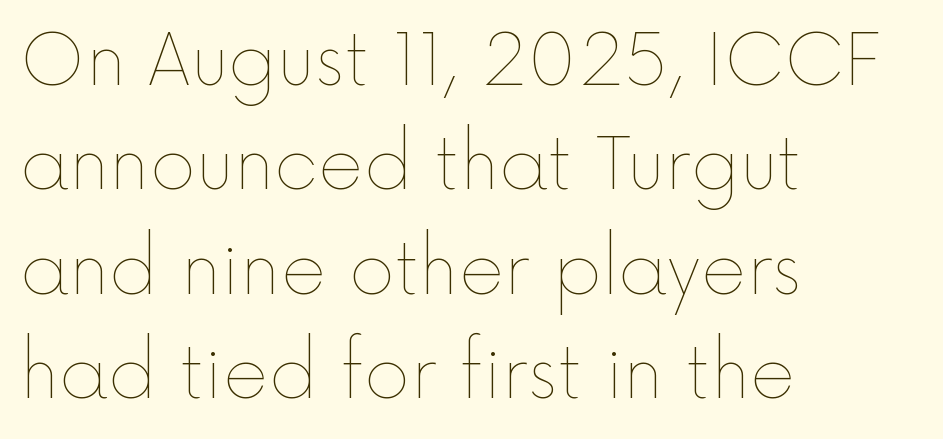
The image shows 70 px thin type, upright; set left-aligned, normal line spacing (1.49x), normal letter spacing, not underlined; a medium x-height.
